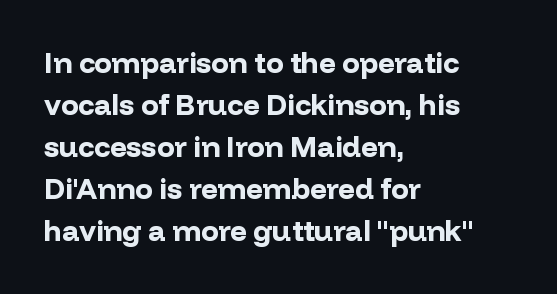
Q: Is the text bold? A: Yes.
Q: Is the text italic (slanted)? A: No, it is upright.
Q: Is the typeface a serif or a sans-serif typeface? A: Sans-serif.
Q: Is the text underlined? A: No.
Q: How is the paragraph aligned? A: Left-aligned.
Q: Is the spacing between letters normal or unusually wide? A: Normal.
Q: Is the spacing between lines tight, normal or loose? A: Normal.
Q: Width (condensed, normal, or wide)? A: Normal.
Q: Stroke contrast? A: Low.
Q: x-height? A: Medium.
Q: Monospaced? A: No.
